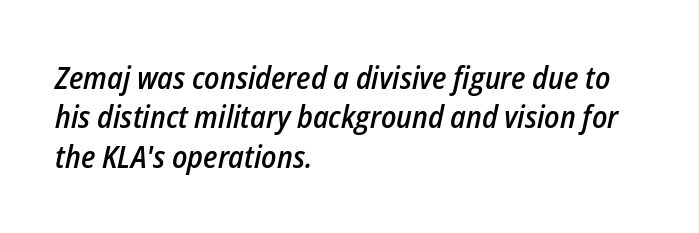
Here the designer chose a conventional face with non-uniform glyph widths. The block of text has a typical density, with ordinary space between rows. Lines of text with bare space underneath. Standard letterfit; no display-style spreading of the glyphs. In terms of posture, this sample is oblique.
